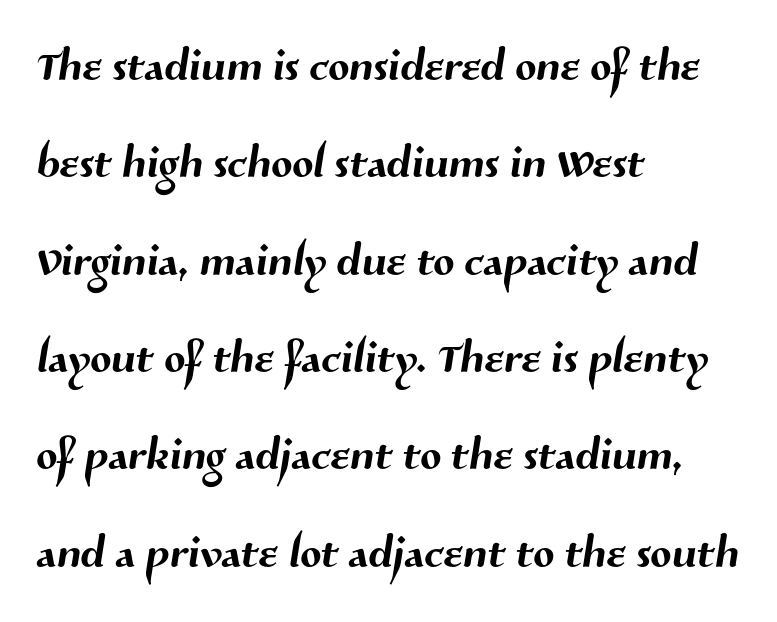
Q: Is the typeface a serif or a sans-serif typeface? A: Sans-serif.
Q: Is the text underlined? A: No.
Q: How is the paragraph aligned? A: Left-aligned.
Q: Is the spacing between letters normal or unusually wide? A: Normal.
Q: Is the spacing between lines tight, normal or loose? A: Normal.
Q: Width (condensed, normal, or wide)? A: Normal.
Q: Stroke contrast? A: Medium.
Q: x-height? A: Medium.
Q: Monospaced? A: No.
